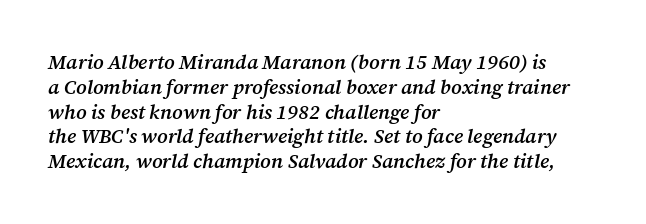
Q: Is the text bold? A: Semi-bold.
Q: Is the text italic (slanted)? A: Yes, it leans right by about 12 degrees.
Q: Is the text underlined? A: No.
Q: How is the paragraph aligned? A: Left-aligned.
Q: Is the spacing between letters normal or unusually wide? A: Normal.
